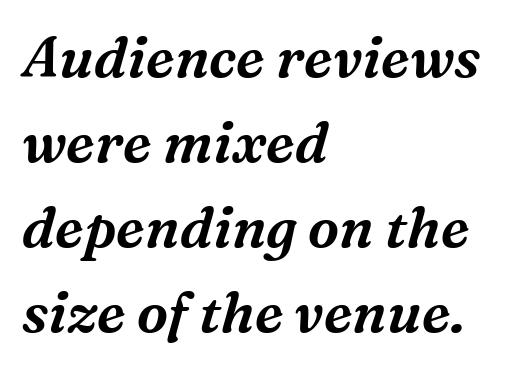
{"serif": "yes", "italic": "yes", "lean": "right", "slant_degrees": 16, "width": "normal", "stroke_contrast": "medium", "x_height": "medium", "monospaced": "no", "underline": "no", "align": "left", "line_spacing": "normal", "line_spacing_ratio": 1.52, "letter_spacing": "normal", "letter_spacing_em": 0.0, "glyph_px": 56}
